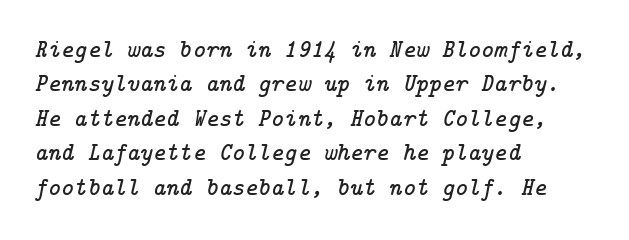
The image shows 25 px text type, italic (leaning right); set left-aligned, normal line spacing (1.38x), normal letter spacing, not underlined.
